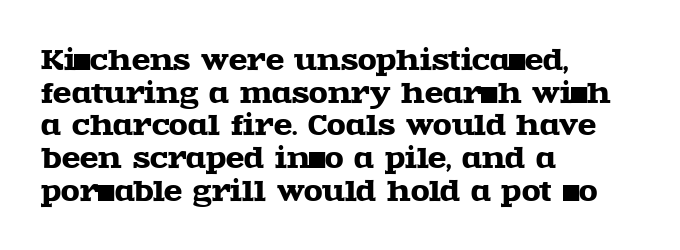
The image shows 27 px text type, upright; set left-aligned, line spacing 1.21x, normal letter spacing, not underlined.
